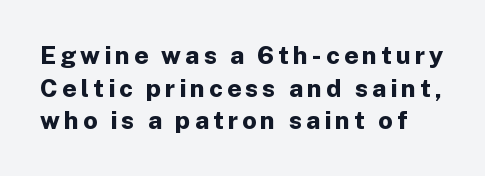
Q: Is the text bold? A: Yes.
Q: Is the text italic (slanted)? A: No, it is upright.
Q: Is the text underlined? A: No.
Q: Is the spacing between lines tight, normal or loose? A: Normal.
